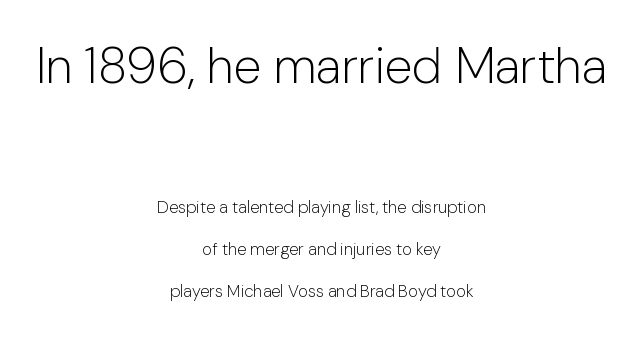
Letter spacing: default. This is sans-serif lettering, the kind often seen on screens and signage. When letters stand straight like this, we call the style roman or upright. The rendering uses natural spacing where letterforms have individual widths. The rendering uses a large line-height, opening up the rows.
